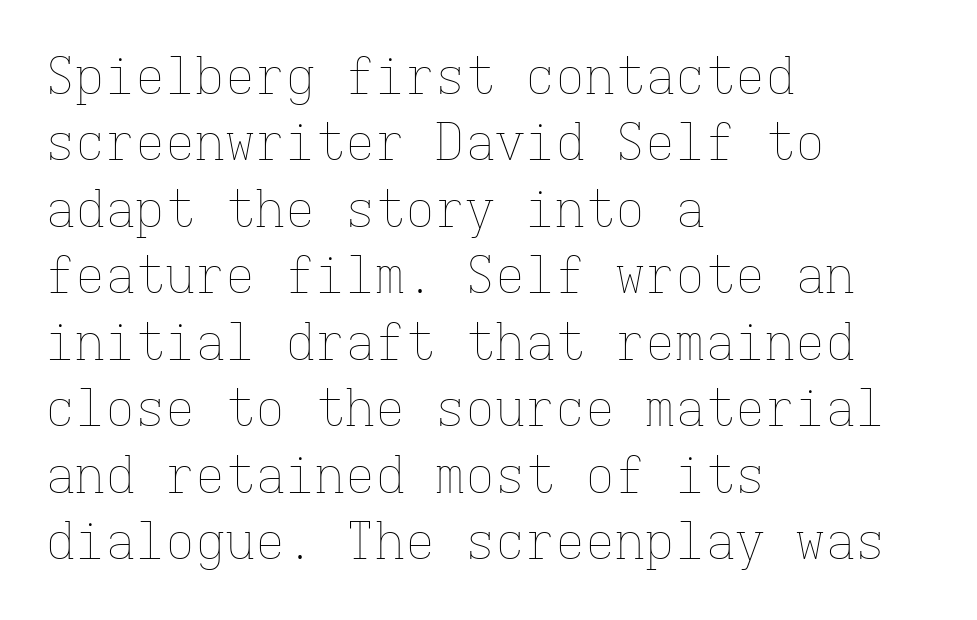
{"italic": "no", "bold": "no", "weight": "thin", "width": "normal", "stroke_contrast": "low", "x_height": "medium", "monospaced": "yes", "underline": "no", "align": "left", "line_spacing": "normal", "line_spacing_ratio": 1.33, "letter_spacing": "normal", "letter_spacing_em": 0.0, "glyph_px": 50}
